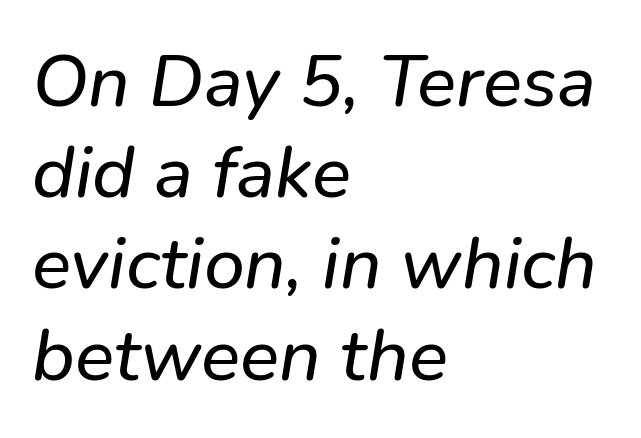
{"serif": "no", "width": "normal", "stroke_contrast": "low", "x_height": "medium", "monospaced": "no", "underline": "no", "align": "left", "line_spacing": "normal", "line_spacing_ratio": 1.25, "letter_spacing": "normal", "letter_spacing_em": 0.0, "glyph_px": 73}
